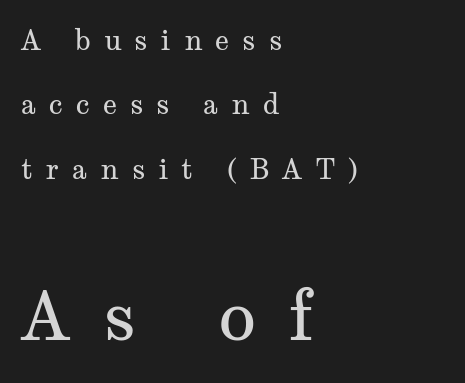
The font sits on the lighter half of the weight spectrum, regular included. Each word looks stretched out because of the extra space between its letters. Does the lettering tilt? It doesn't — this is upright. The foot of each line stays bare and open. Caption: multi-line text, flush left, ragged right.
